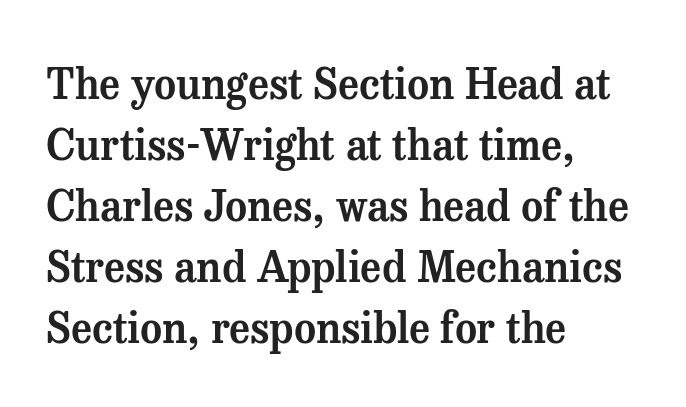
The image shows 42 px serif type, upright; set left-aligned, normal line spacing (1.45x), normal letter spacing, not underlined; medium stroke contrast and a medium x-height.
